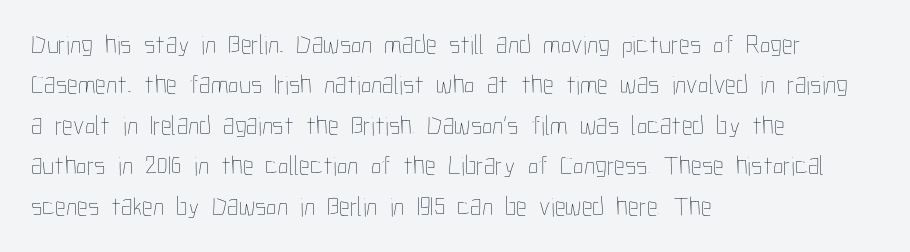
The passage shown stacks its lines at a standard gap. Students, note that the glyphs here touch the page at normal intervals. This reads as an unemphasized weight, regular at the heaviest. Typeset ragged right — the left edge is the straight one. No italicization has been applied; the sample stays upright.
